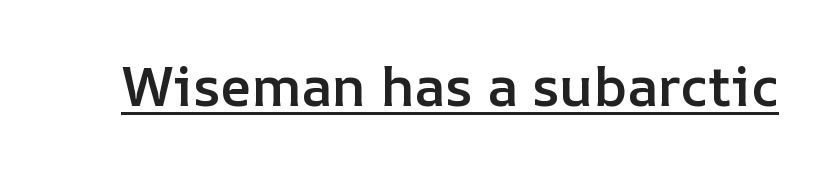
The image shows 55 px semibold type, upright; set normal letter spacing, underlined; low stroke contrast and a medium x-height.
